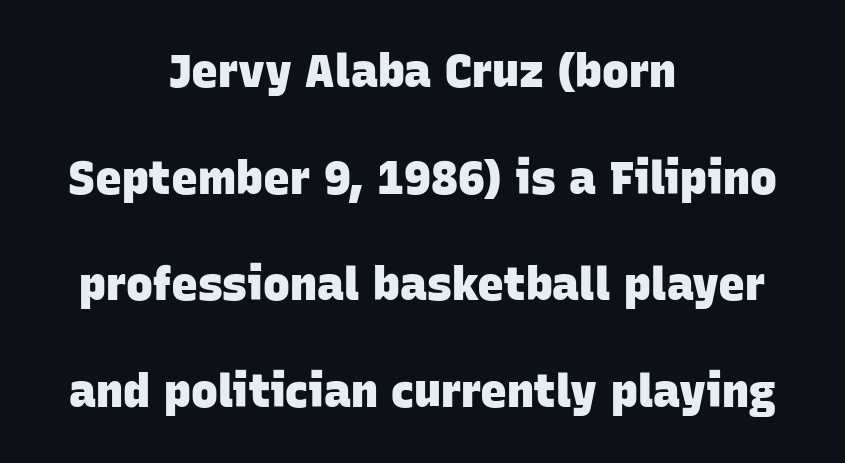
Q: Is the text bold? A: Yes.
Q: Is the typeface a serif or a sans-serif typeface? A: Sans-serif.
Q: Is the text underlined? A: No.
Q: How is the paragraph aligned? A: Centered.
Q: Is the spacing between letters normal or unusually wide? A: Normal.
Q: Is the spacing between lines tight, normal or loose? A: Loose.
Q: Width (condensed, normal, or wide)? A: Normal.
Q: Stroke contrast? A: Low.
Q: x-height? A: Large.
Q: Monospaced? A: No.
